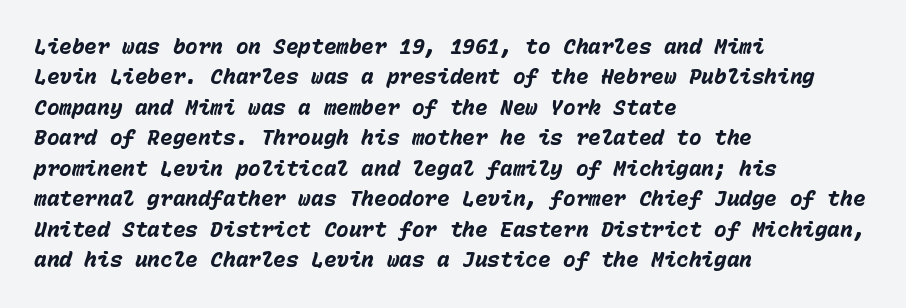
Q: Is the text bold? A: Yes.
Q: Is the text italic (slanted)? A: Yes, it leans right by about 15 degrees.
Q: Is the text underlined? A: No.
Q: How is the paragraph aligned? A: Left-aligned.
Q: Is the spacing between letters normal or unusually wide? A: Normal.
Q: Is the spacing between lines tight, normal or loose? A: Normal.
